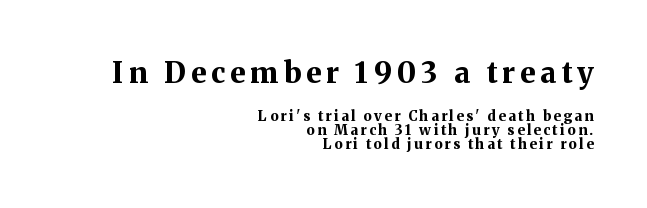
The image shows 29 px bold serif type, upright; set right-aligned, tight line spacing (1.02x), not underlined; the first (top) block is 2.07x larger; medium stroke contrast and a medium x-height.
